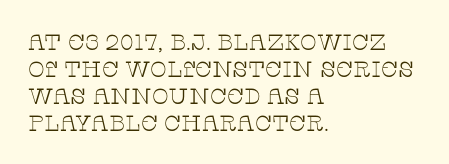
The image shows 22 px text type, upright; set left-aligned, line spacing 1.22x, normal letter spacing, not underlined.
